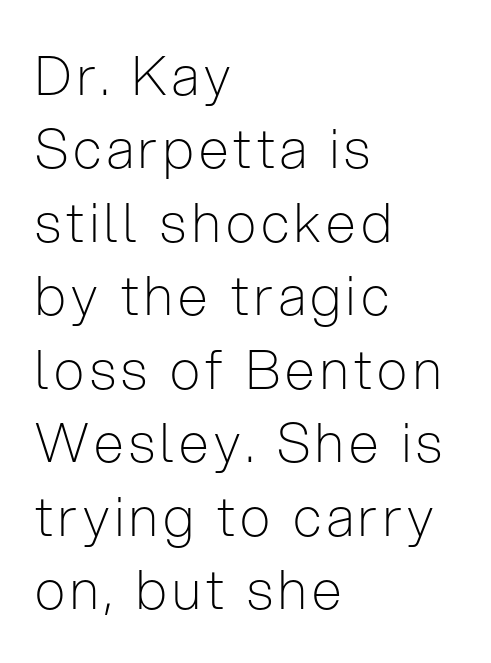
Summary of vertical rhythm: regular, with standard interline spacing. Italic? Not at all — the glyphs are vertical. In CSS terms this would be text-align: left. These lines are rendered in a variable-pitch font.
